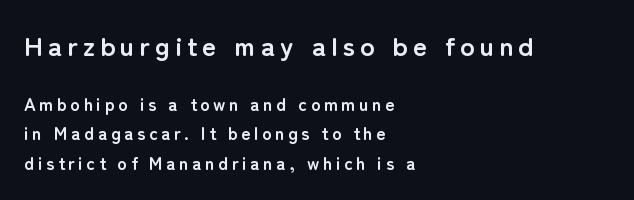
Q: Is the text bold? A: Yes.
Q: Is the text italic (slanted)? A: No, it is upright.
Q: Is the text underlined? A: No.
Q: How is the paragraph aligned? A: Left-aligned.
Q: Is the spacing between lines tight, normal or loose? A: Normal.
Q: Which block of text is set in a larger size, the first (top) or the second (bottom)? A: The first (top) one.
